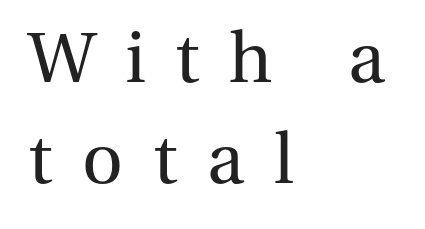
{"serif": "yes", "italic": "no", "bold": "no", "weight": "regular", "width": "normal", "stroke_contrast": "medium", "x_height": "medium", "monospaced": "no", "underline": "no", "align": "left", "line_spacing": "normal", "line_spacing_ratio": 1.42, "letter_spacing": "wide", "letter_spacing_em": 0.42, "glyph_px": 71}
